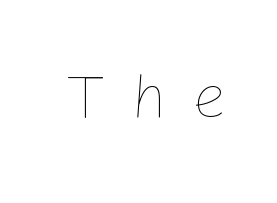
The image shows 63 px thin type, upright; set unusually wide letter spacing (+0.37 em), not underlined; low stroke contrast and a medium x-height.
